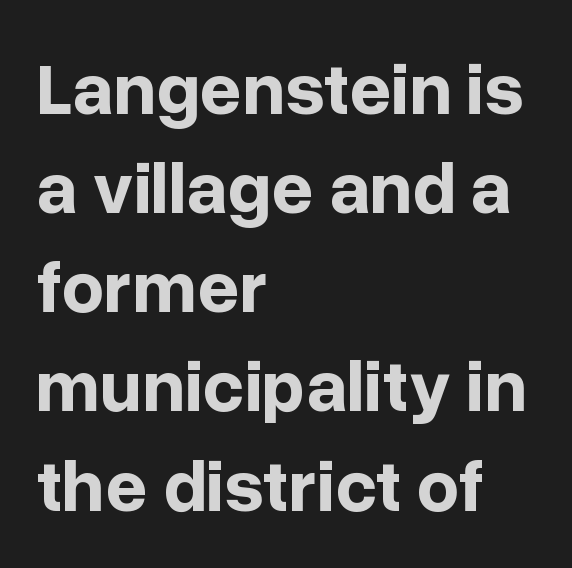
{"serif": "no", "italic": "no", "bold": "yes", "weight": "bold", "width": "normal", "stroke_contrast": "low", "x_height": "medium", "monospaced": "no", "underline": "no", "align": "left", "line_spacing": "normal", "line_spacing_ratio": 1.34, "letter_spacing": "normal", "letter_spacing_em": 0.0, "glyph_px": 74}
